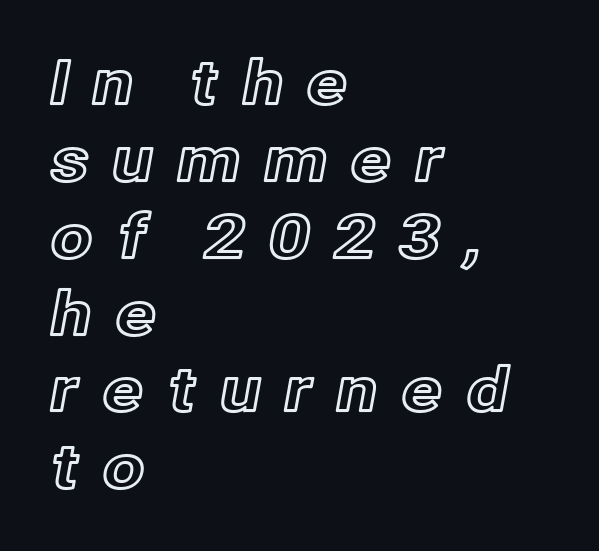
The face used here is proportionally spaced, like ordinary book or web type. Teacher's note: observe the even left margin — that is flush-left alignment. Caption: expanded tracking, letters set apart. Check the space under the baseline: it is left empty. The line-height multiplier appears to be the usual default.
